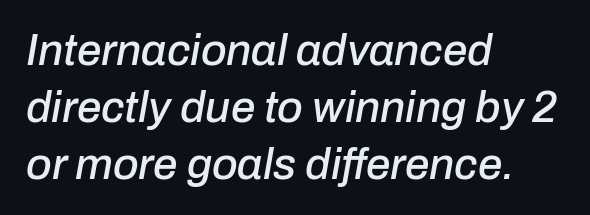
Q: Is the text italic (slanted)? A: Yes, it leans right by about 10 degrees.
Q: Is the text underlined? A: No.
Q: How is the paragraph aligned? A: Left-aligned.
Q: Is the spacing between letters normal or unusually wide? A: Normal.
Q: Is the spacing between lines tight, normal or loose? A: Normal.
Q: Width (condensed, normal, or wide)? A: Normal.
Q: Stroke contrast? A: Low.
Q: x-height? A: Medium.
Q: Monospaced? A: No.
